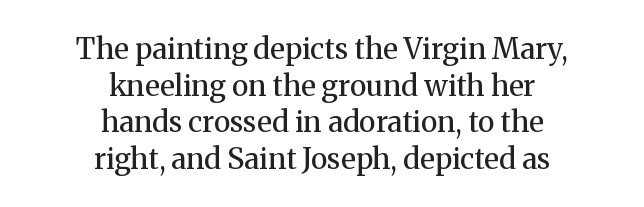
Tracking value appears to be zero — textbook default spacing. Words float on clear page, feet unadorned. Unlike italic type, these characters show no tilt at all. The lines sit at an ordinary, default distance from one another. Every row of glyphs is offset so its center matches the block's center.
